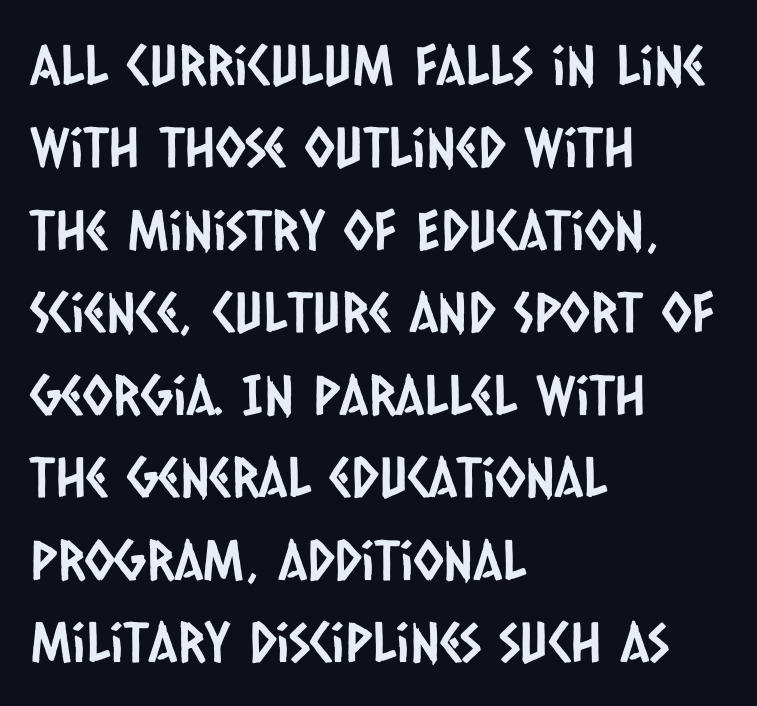
{"serif": "no", "width": "condensed", "stroke_contrast": "low", "x_height": "large", "monospaced": "no", "underline": "no", "align": "left", "line_spacing": "normal", "line_spacing_ratio": 1.5, "letter_spacing": "normal", "letter_spacing_em": 0.0, "glyph_px": 55}
